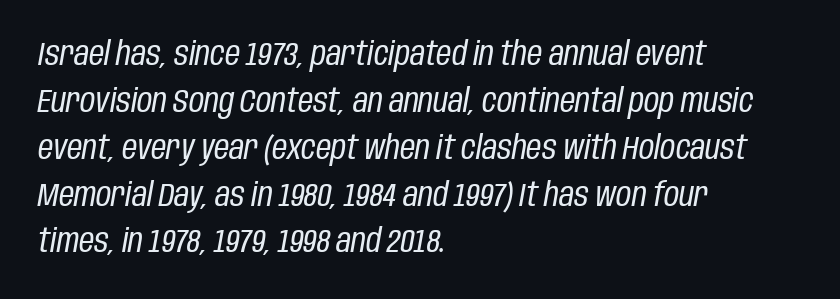
The image shows 33 px regular-weight, condensed type, italic (leaning right); set left-aligned, normal line spacing (1.42x), normal letter spacing, not underlined; low stroke contrast and a large x-height.
